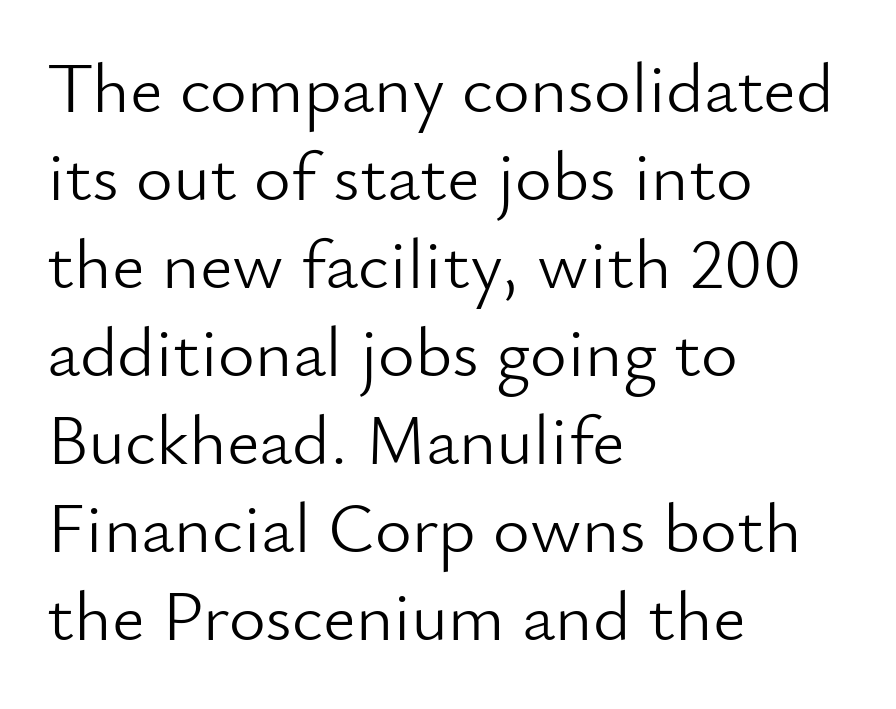
{"serif": "no", "italic": "no", "bold": "no", "weight": "light", "width": "normal", "stroke_contrast": "low", "x_height": "small", "monospaced": "no", "underline": "no", "align": "left", "line_spacing_ratio": 1.24, "letter_spacing": "normal", "letter_spacing_em": 0.0, "glyph_px": 71}
